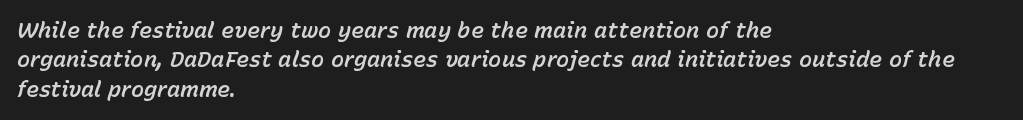
Q: Is the text italic (slanted)? A: Yes, it leans right by about 15 degrees.
Q: Is the text underlined? A: No.
Q: How is the paragraph aligned? A: Left-aligned.
Q: Is the spacing between letters normal or unusually wide? A: Normal.
Q: Is the spacing between lines tight, normal or loose? A: Normal.
